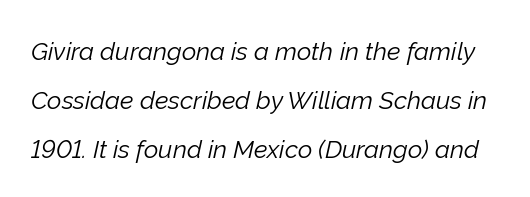
Q: Is the text bold? A: No.
Q: Is the text italic (slanted)? A: Yes, it leans right by about 12 degrees.
Q: Is the text underlined? A: No.
Q: Is the spacing between letters normal or unusually wide? A: Normal.
Q: Is the spacing between lines tight, normal or loose? A: Loose.
